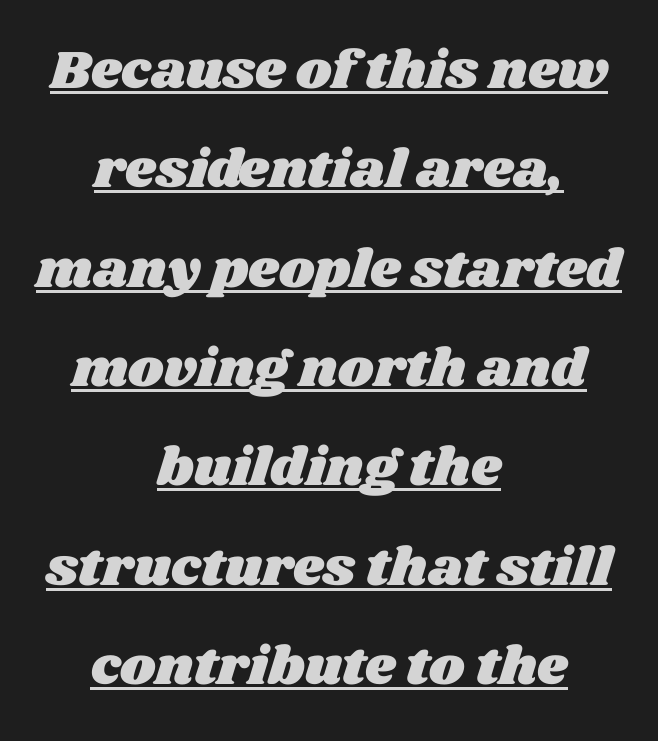
Horizontal alignment here is central, giving a formal, balanced look. You could not count columns in this text — the font is proportionally spaced. Tracking value appears to be zero — textbook default spacing. A continuous stroke trails under the words, as in a hyperlink.
